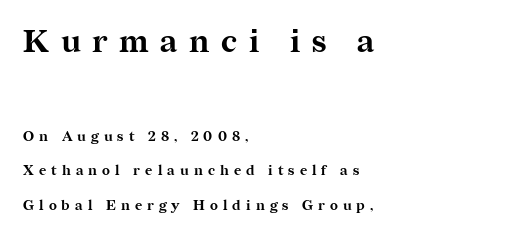
{"serif": "yes", "italic": "no", "bold": "yes", "weight": "bold", "width": "normal", "stroke_contrast": "medium", "x_height": "medium", "monospaced": "no", "underline": "no", "align": "left", "line_spacing": "loose", "line_spacing_ratio": 2.47, "letter_spacing": "wide", "letter_spacing_em": 0.36, "larger_block": "first", "size_ratio": 2.29, "glyph_px": 32}
